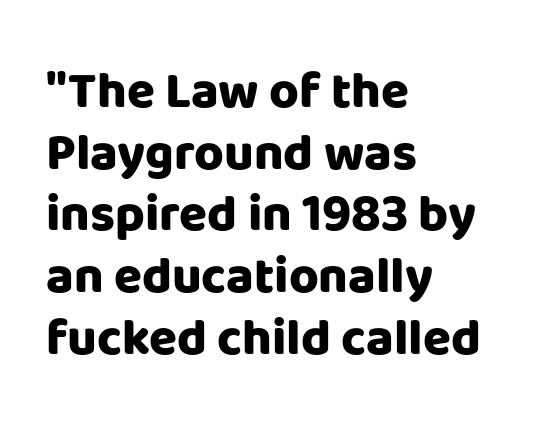
{"serif": "no", "italic": "no", "bold": "yes", "weight": "heavy", "width": "normal", "stroke_contrast": "low", "x_height": "large", "monospaced": "no", "underline": "no", "align": "left", "line_spacing_ratio": 1.21, "letter_spacing": "normal", "letter_spacing_em": 0.0, "glyph_px": 51}
